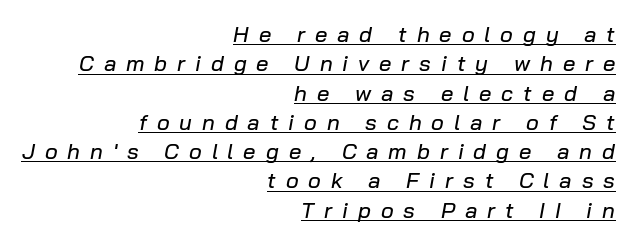
{"italic": "yes", "lean": "right", "slant_degrees": 10, "underline": "yes", "align": "right", "line_spacing": "normal", "line_spacing_ratio": 1.33, "letter_spacing": "wide", "letter_spacing_em": 0.45, "glyph_px": 22}
